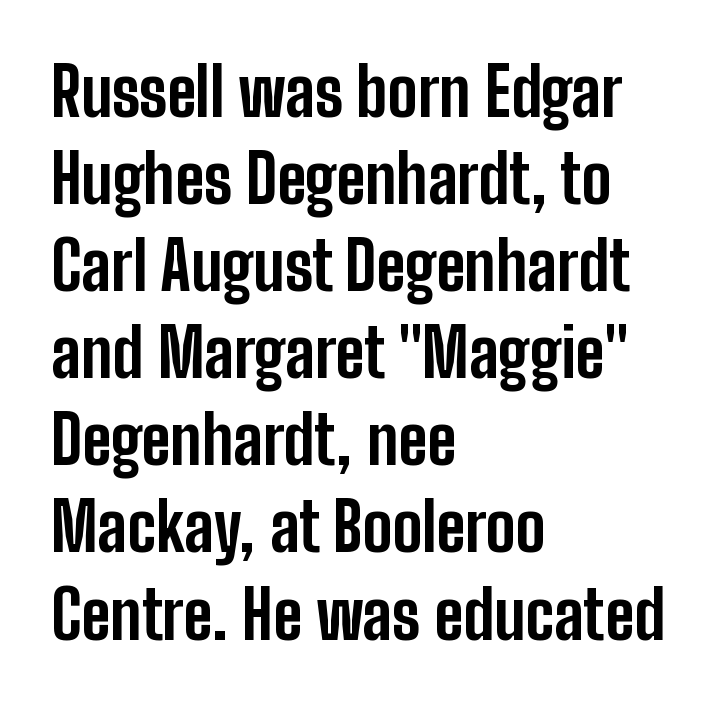
The image shows 67 px bold, condensed sans-serif type, upright; set left-aligned, normal line spacing (1.3x), normal letter spacing, not underlined; low stroke contrast and a medium x-height.
